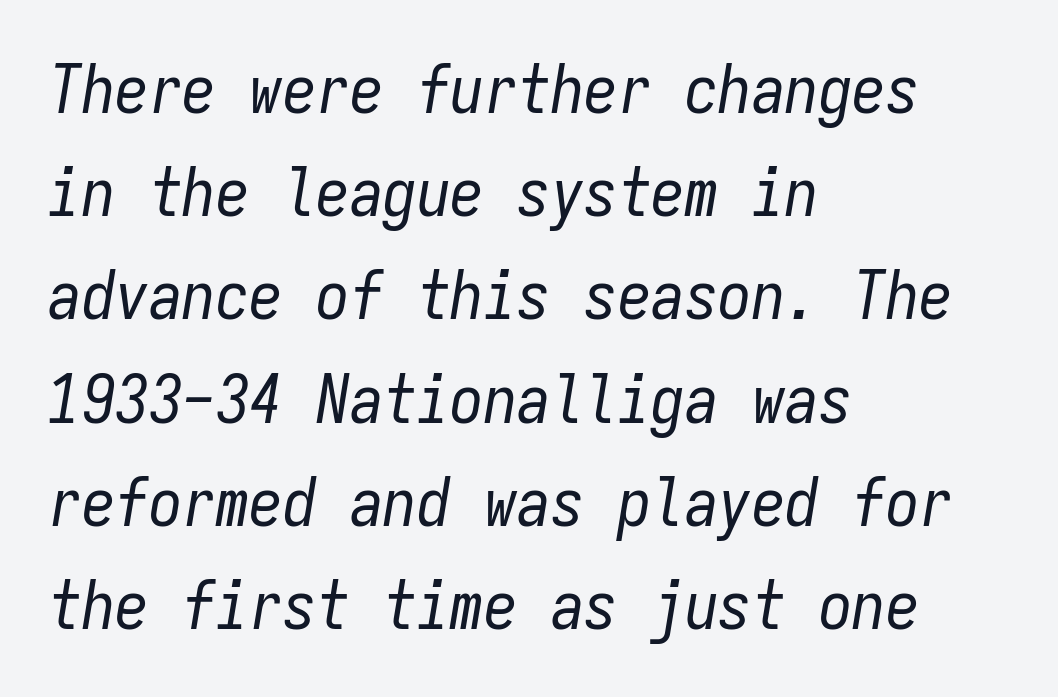
{"italic": "yes", "lean": "right", "slant_degrees": 9, "bold": "no", "weight": "regular", "width": "condensed", "stroke_contrast": "low", "x_height": "medium", "monospaced": "yes", "underline": "no", "align": "left", "line_spacing": "normal", "line_spacing_ratio": 1.54, "letter_spacing": "normal", "letter_spacing_em": 0.0, "glyph_px": 67}
